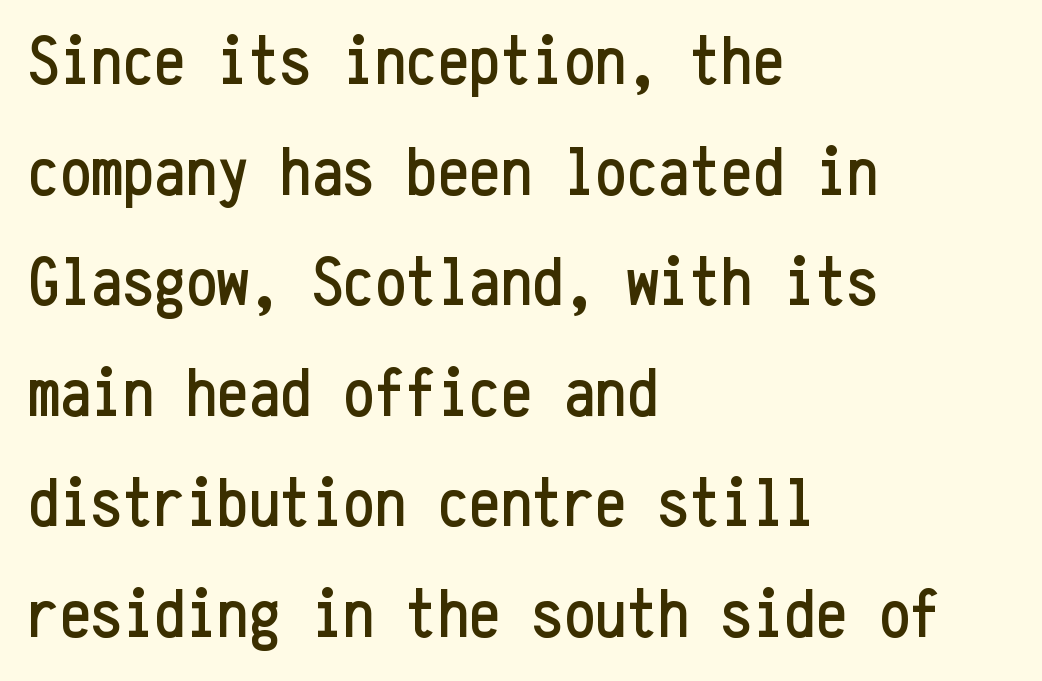
Q: Is the text italic (slanted)? A: No, it is upright.
Q: Is the typeface a serif or a sans-serif typeface? A: Sans-serif.
Q: Is the text underlined? A: No.
Q: How is the paragraph aligned? A: Left-aligned.
Q: Is the spacing between letters normal or unusually wide? A: Normal.
Q: Is the spacing between lines tight, normal or loose? A: Normal.
Q: Width (condensed, normal, or wide)? A: Condensed.
Q: Stroke contrast? A: Low.
Q: x-height? A: Medium.
Q: Monospaced? A: Yes.
